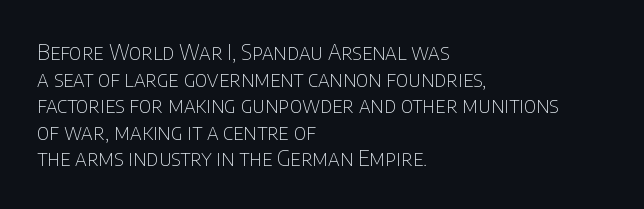
Q: Is the text bold? A: No.
Q: Is the text italic (slanted)? A: No, it is upright.
Q: Is the text underlined? A: No.
Q: How is the paragraph aligned? A: Left-aligned.
Q: Is the spacing between letters normal or unusually wide? A: Normal.
